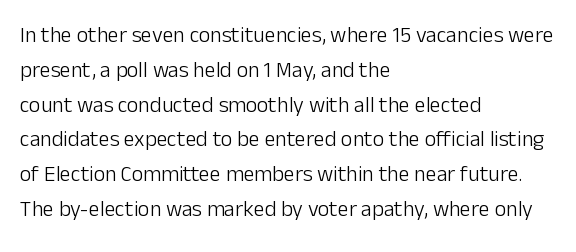
{"italic": "no", "bold": "no", "underline": "no", "align": "left", "line_spacing": "normal", "line_spacing_ratio": 1.58, "letter_spacing": "normal", "letter_spacing_em": 0.0, "glyph_px": 22}
